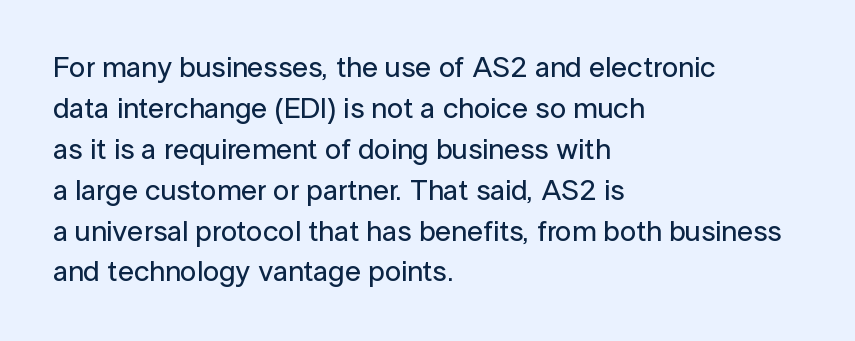
A bare baseline throughout the passage. The block of text has a typical density, with ordinary space between rows. Do the letters lean? They stand straight. The tracking reads as untouched default to a designer's eye.
